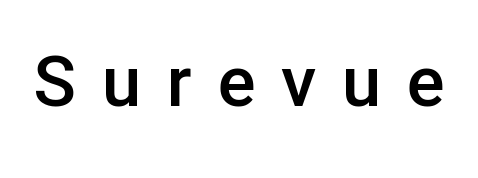
The image shows 71 px semibold sans-serif type, upright; set unusually wide letter spacing (+0.36 em), not underlined; low stroke contrast and a medium x-height.
